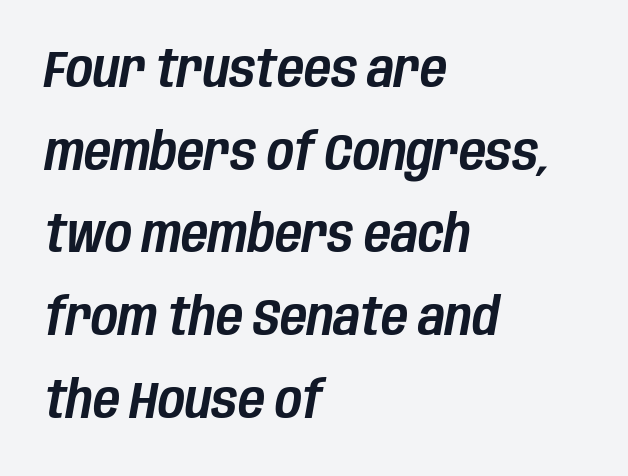
Q: Is the text italic (slanted)? A: Yes, it leans right by about 10 degrees.
Q: Is the text underlined? A: No.
Q: How is the paragraph aligned? A: Left-aligned.
Q: Is the spacing between letters normal or unusually wide? A: Normal.
Q: Is the spacing between lines tight, normal or loose? A: Normal.
Q: Width (condensed, normal, or wide)? A: Condensed.
Q: Stroke contrast? A: Low.
Q: x-height? A: Large.
Q: Monospaced? A: No.
